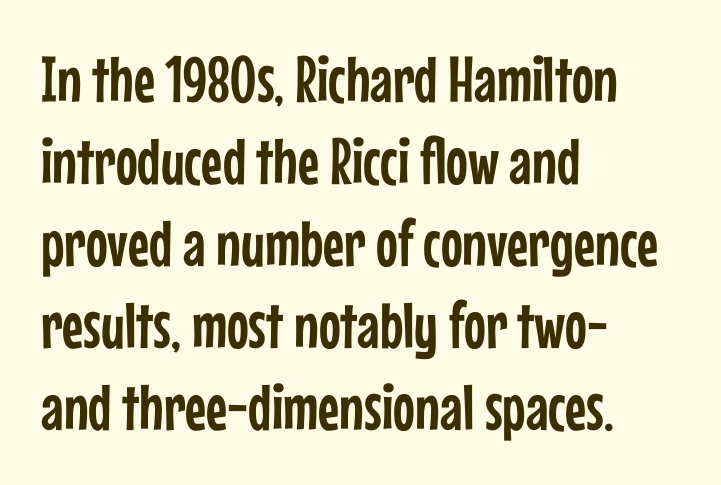
Q: Is the text italic (slanted)? A: No, it is upright.
Q: Is the typeface a serif or a sans-serif typeface? A: Sans-serif.
Q: Is the text underlined? A: No.
Q: How is the paragraph aligned? A: Left-aligned.
Q: Is the spacing between letters normal or unusually wide? A: Normal.
Q: Is the spacing between lines tight, normal or loose? A: Normal.
Q: Width (condensed, normal, or wide)? A: Condensed.
Q: Stroke contrast? A: Low.
Q: x-height? A: Medium.
Q: Monospaced? A: No.
